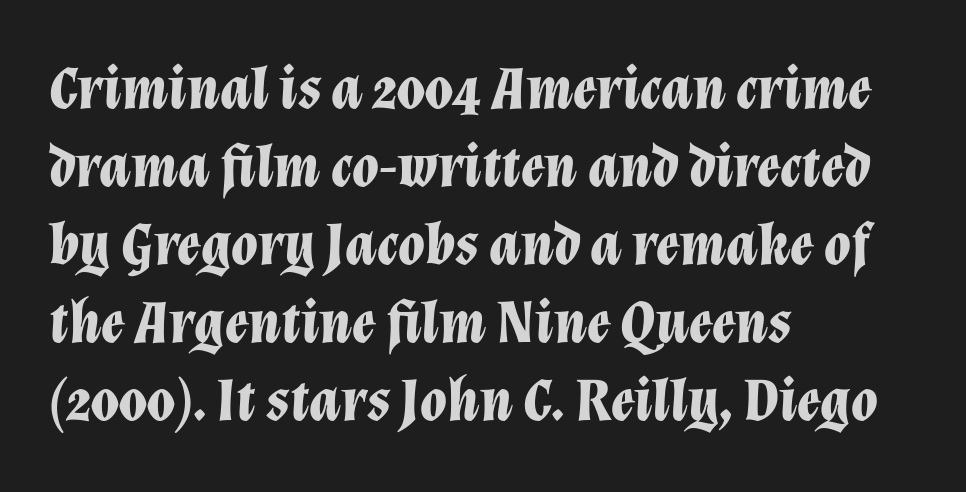
Q: Is the text bold? A: Yes.
Q: Is the text italic (slanted)? A: Yes, it leans right by about 12 degrees.
Q: Is the text underlined? A: No.
Q: How is the paragraph aligned? A: Left-aligned.
Q: Is the spacing between letters normal or unusually wide? A: Normal.
Q: Is the spacing between lines tight, normal or loose? A: Normal.
Q: Width (condensed, normal, or wide)? A: Normal.
Q: Stroke contrast? A: Low.
Q: x-height? A: Medium.
Q: Monospaced? A: No.
